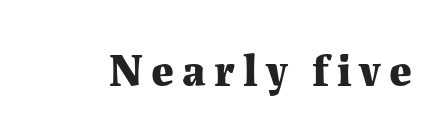
{"serif": "yes", "italic": "no", "bold": "yes", "weight": "bold", "width": "normal", "stroke_contrast": "medium", "x_height": "medium", "monospaced": "no", "underline": "no", "glyph_px": 45}
